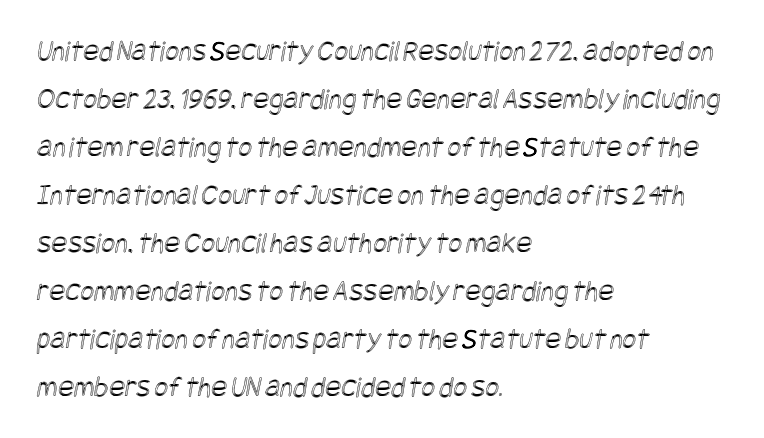
Q: Is the text underlined? A: No.
Q: How is the paragraph aligned? A: Left-aligned.
Q: Is the spacing between letters normal or unusually wide? A: Normal.
Q: Is the spacing between lines tight, normal or loose? A: Normal.
Q: Width (condensed, normal, or wide)? A: Condensed.
Q: x-height? A: Large.
